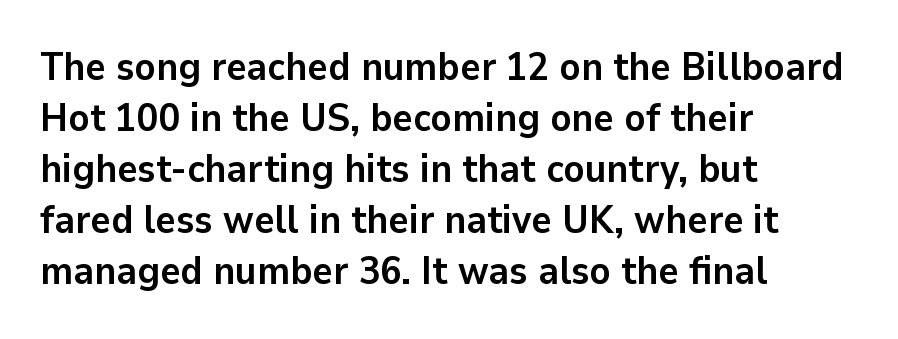
This is the regular roman posture of the typeface. The face used here is a sans, in the tradition of grotesques and geometrics. Each word holds together tightly as a unit, with standard inter-letter gaps. The gap between lines stays unmarked. Varying glyph widths throughout — classic text-font behaviour.
